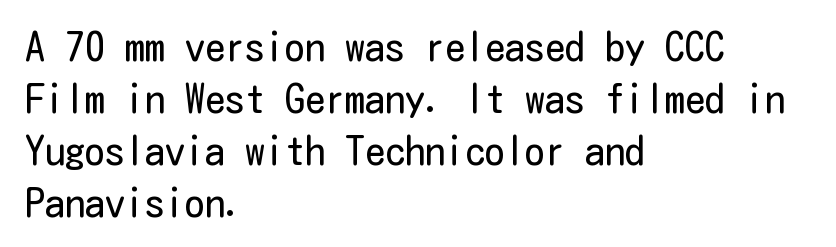
The rendering shows plain stroke endings on the letterforms — a sans-serif design. This sample is left-justified, so line endings fall wherever the words run out. Designer's note — italics off, roman on. Descender tails drop into unmarked territory. Interline gaps are of average width in this sample. There is no visible air inserted between adjacent glyphs.
